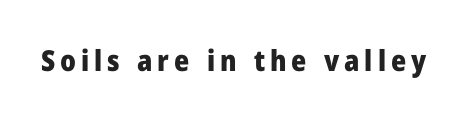
{"serif": "no", "italic": "no", "bold": "yes", "weight": "heavy", "width": "normal", "stroke_contrast": "low", "x_height": "medium", "monospaced": "no", "underline": "no", "glyph_px": 29}
